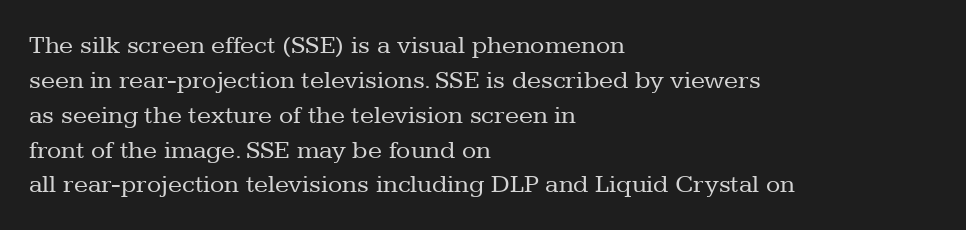
Q: Is the text bold? A: No.
Q: Is the text italic (slanted)? A: No, it is upright.
Q: Is the text underlined? A: No.
Q: How is the paragraph aligned? A: Left-aligned.
Q: Is the spacing between letters normal or unusually wide? A: Normal.
Q: Is the spacing between lines tight, normal or loose? A: Normal.
